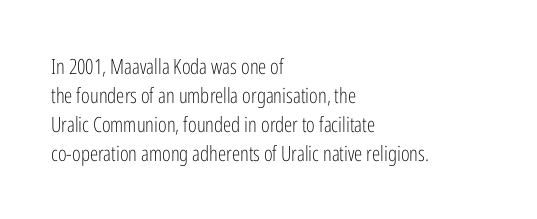
The image shows 21 px text type, upright; set left-aligned, normal line spacing (1.38x), normal letter spacing, not underlined.
